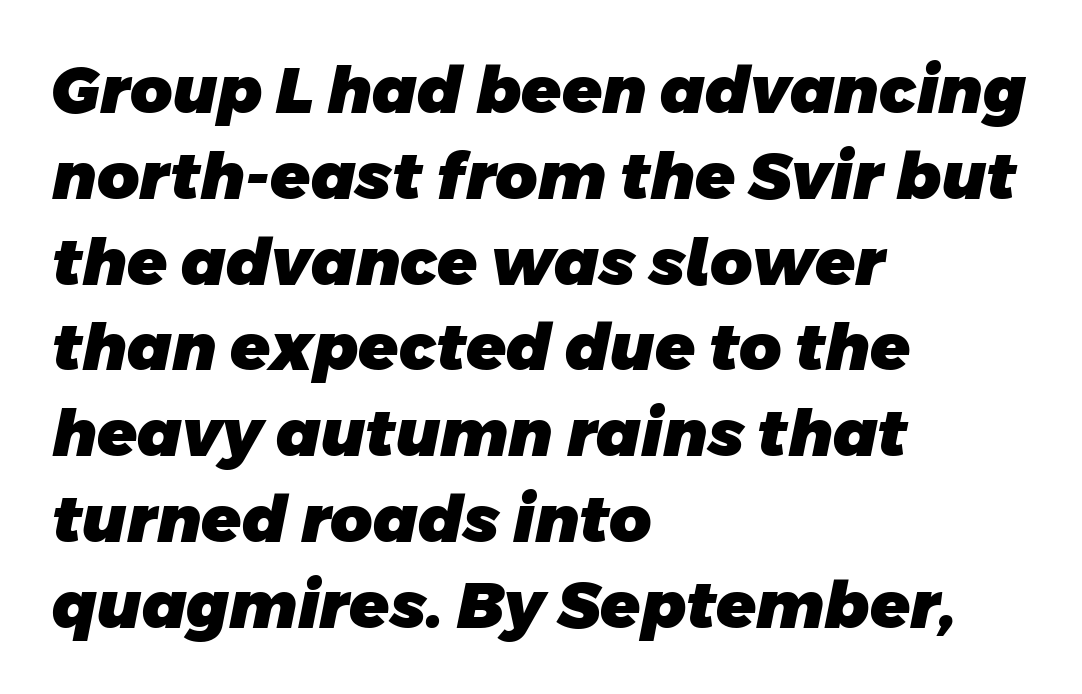
The image shows 65 px heavy sans-serif type; set left-aligned, normal line spacing (1.32x), normal letter spacing, not underlined; low stroke contrast and a large x-height.
